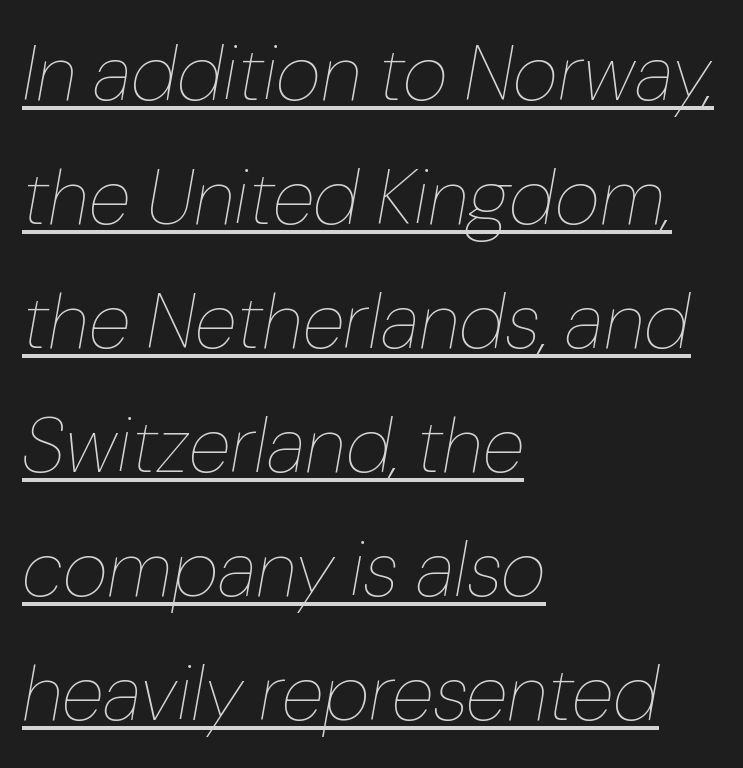
The image shows 78 px thin type, italic (leaning right); set left-aligned, normal line spacing (1.59x), normal letter spacing, underlined; low stroke contrast and a medium x-height.
